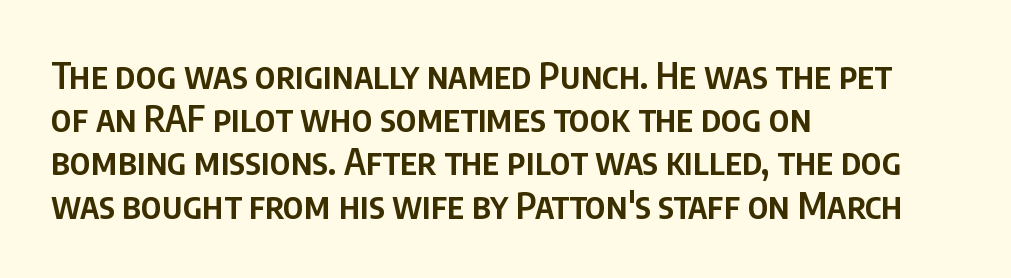
Q: Is the text bold? A: Semi-bold.
Q: Is the text italic (slanted)? A: No, it is upright.
Q: Is the typeface a serif or a sans-serif typeface? A: Sans-serif.
Q: Is the text underlined? A: No.
Q: How is the paragraph aligned? A: Left-aligned.
Q: Is the spacing between letters normal or unusually wide? A: Normal.
Q: Width (condensed, normal, or wide)? A: Condensed.
Q: Stroke contrast? A: Low.
Q: x-height? A: Large.
Q: Monospaced? A: No.
